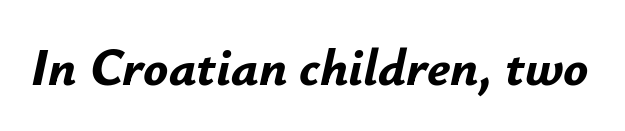
Q: Is the text bold? A: Yes.
Q: Is the text italic (slanted)? A: Yes, it leans right by about 12 degrees.
Q: Is the text underlined? A: No.
Q: Is the spacing between letters normal or unusually wide? A: Normal.
Q: Width (condensed, normal, or wide)? A: Normal.
Q: Stroke contrast? A: Low.
Q: x-height? A: Small.
Q: Monospaced? A: No.
